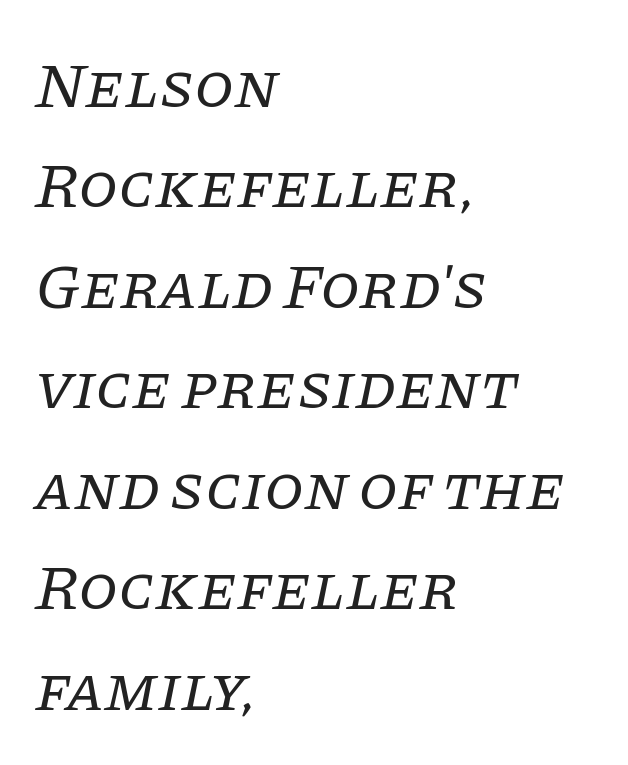
Nobody touched the tracking dial on this one. Yep, that's italic — everything's leaning. You could not count columns in this text — the font is proportionally spaced. The text block is weighted toward the left margin, trailing off unevenly rightward. Normally led — the rows are evenly, conventionally spaced.
